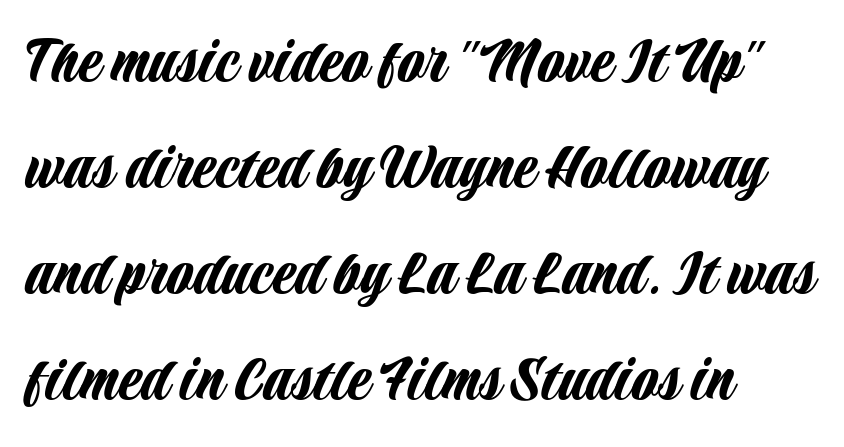
{"serif": "no", "width": "condensed", "stroke_contrast": "low", "x_height": "large", "monospaced": "no", "underline": "no", "align": "left", "line_spacing": "normal", "line_spacing_ratio": 1.56, "letter_spacing": "normal", "letter_spacing_em": 0.0, "glyph_px": 68}
